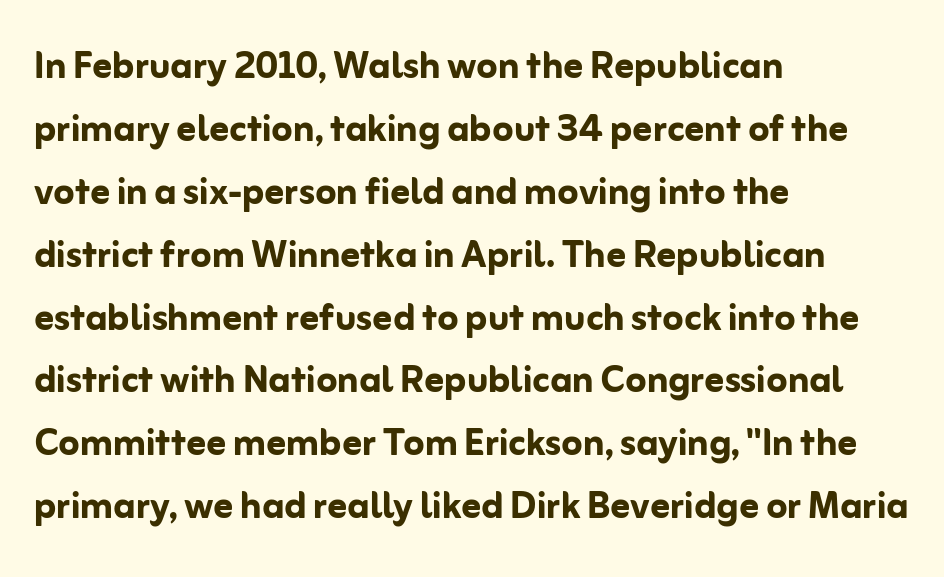
Q: Is the text bold? A: Yes.
Q: Is the text italic (slanted)? A: No, it is upright.
Q: Is the typeface a serif or a sans-serif typeface? A: Sans-serif.
Q: Is the text underlined? A: No.
Q: How is the paragraph aligned? A: Left-aligned.
Q: Is the spacing between letters normal or unusually wide? A: Normal.
Q: Is the spacing between lines tight, normal or loose? A: Normal.
Q: Width (condensed, normal, or wide)? A: Normal.
Q: Stroke contrast? A: Low.
Q: x-height? A: Medium.
Q: Monospaced? A: No.
